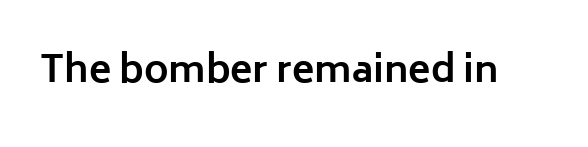
{"serif": "no", "italic": "no", "bold": "yes", "weight": "bold", "width": "normal", "stroke_contrast": "low", "x_height": "medium", "monospaced": "no", "underline": "no", "letter_spacing": "normal", "letter_spacing_em": 0.0, "glyph_px": 37}
